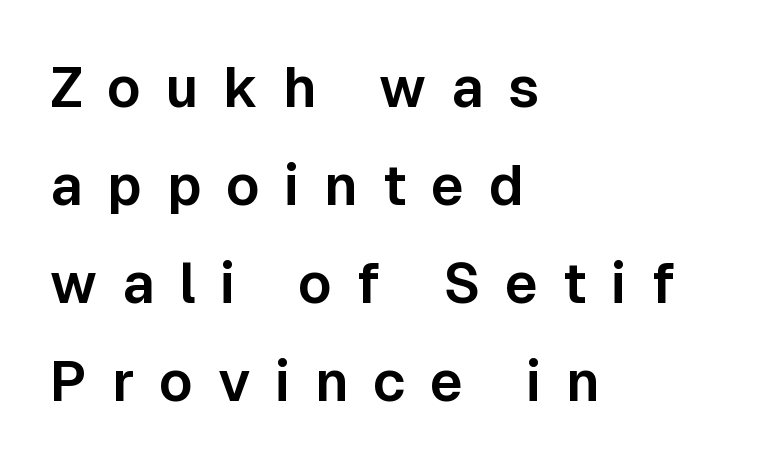
The image shows 56 px sans-serif type, upright; set left-aligned, line spacing 1.75x, unusually wide letter spacing (+0.44 em), not underlined; low stroke contrast and a medium x-height.
